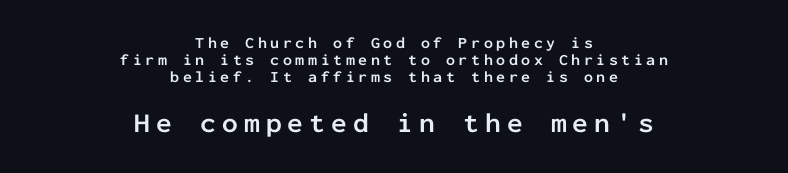
The image shows 28 px semibold sans-serif type, upright, monospaced; set centered, tight line spacing (1.06x), unusually wide letter spacing (+0.22 em), not underlined; the second (bottom) block is 1.75x larger; low stroke contrast and a medium x-height.
